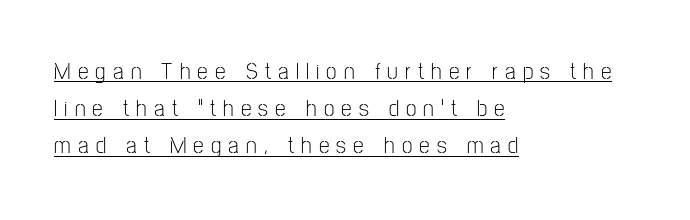
The image shows 24 px text type, upright; set left-aligned, normal line spacing (1.55x), unusually wide letter spacing (+0.3 em), underlined.
